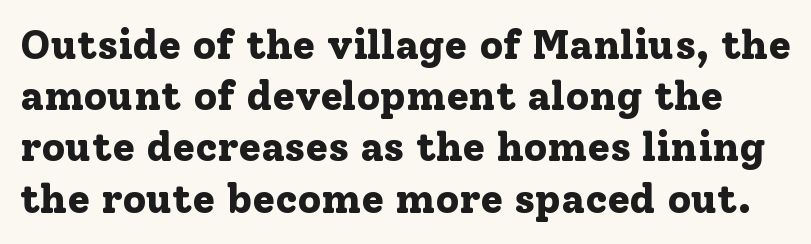
The image shows 41 px bold serif type, upright; set normal line spacing (1.25x), normal letter spacing, not underlined; low stroke contrast and a medium x-height.
